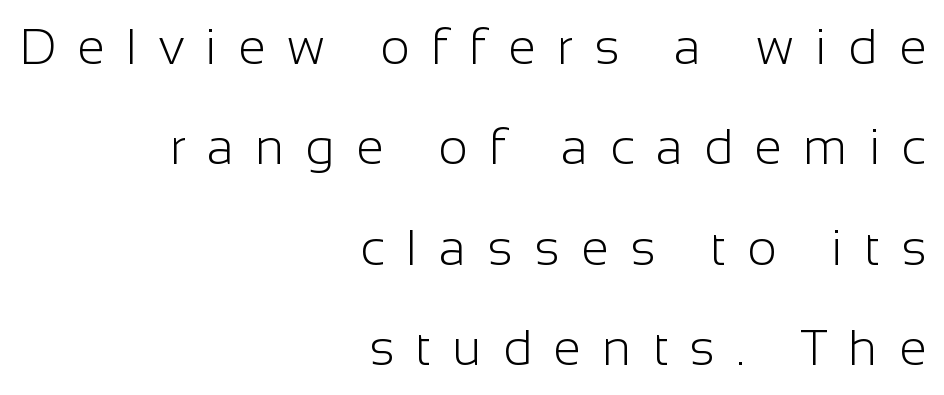
Check under the words: just untouched page. Observe the absence of serifs on each vertical stroke in this sample. This sample uses expanded letter spacing, leaving extra air between glyphs. Spacing verdict: proportional, widths tailored to each character.
